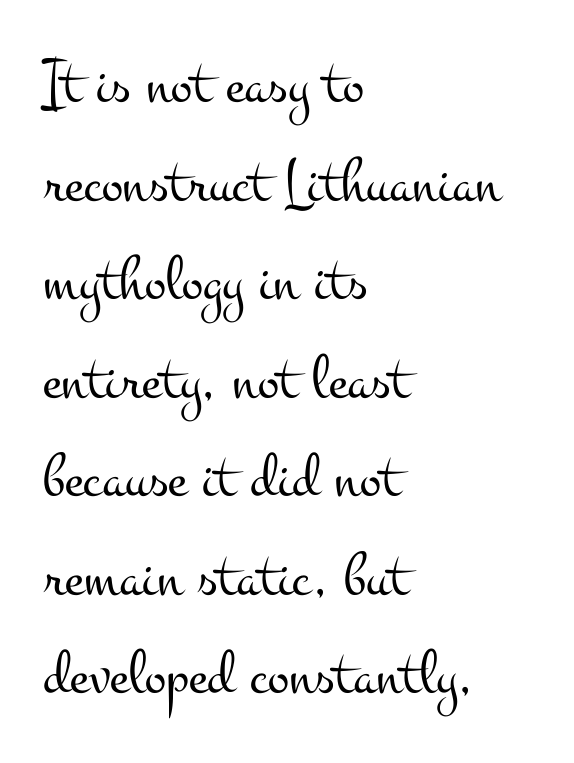
Q: Is the text bold? A: No.
Q: Is the text italic (slanted)? A: Yes.
Q: Is the typeface a serif or a sans-serif typeface? A: Serif.
Q: Is the text underlined? A: No.
Q: How is the paragraph aligned? A: Left-aligned.
Q: Is the spacing between letters normal or unusually wide? A: Normal.
Q: Is the spacing between lines tight, normal or loose? A: Normal.
Q: Width (condensed, normal, or wide)? A: Wide.
Q: Stroke contrast? A: Medium.
Q: x-height? A: Small.
Q: Monospaced? A: No.
